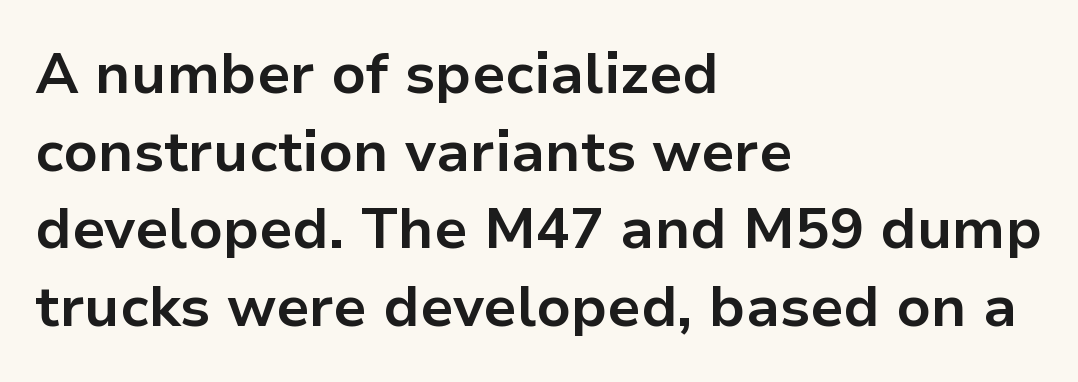
The image shows 57 px bold sans-serif type, upright; set left-aligned, normal line spacing (1.36x), normal letter spacing, not underlined; low stroke contrast and a medium x-height.
